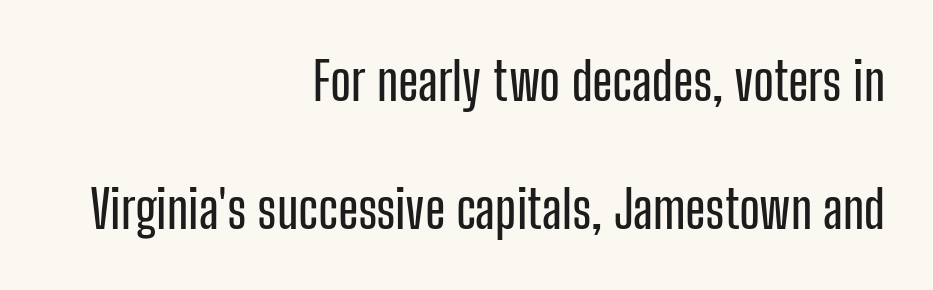
There is no visible air inserted between adjacent glyphs. Here the designer chose a conventional face with non-uniform glyph widths. Vertically, the passage feels expansive, rows floating well apart. Which margin do the lines hug? The right one — the left edge is uneven. Check where the strokes stop: nothing finishes them off — pure sans. Does the lettering tilt? It doesn't — this is upright.
